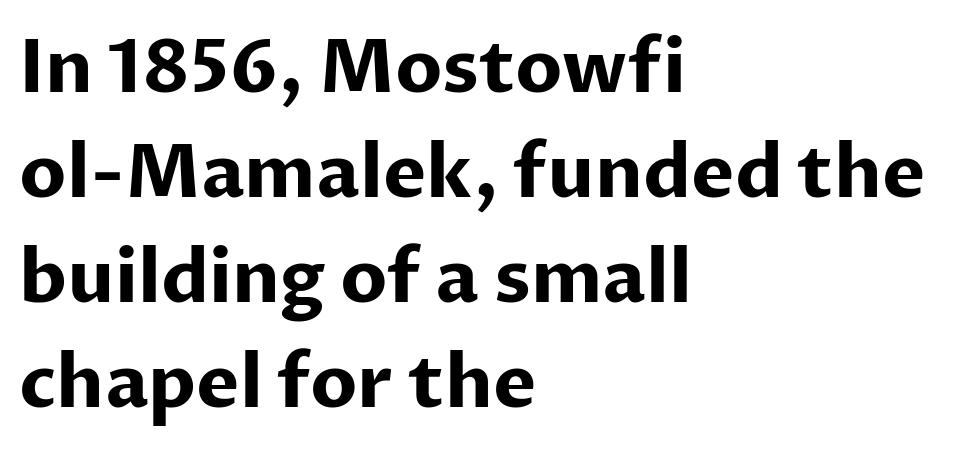
The image shows 73 px bold sans-serif type, upright; set left-aligned, normal line spacing (1.44x), normal letter spacing, not underlined; low stroke contrast and a medium x-height.
